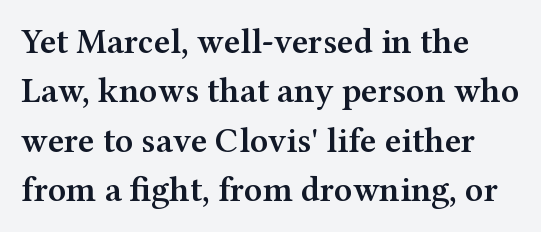
These lines sit exactly where default settings would place them. This rendering uses left alignment, leaving the right contour irregular. The letters stand upright; this is a roman face. Tracking here is standard; glyphs follow each other at the usual distance. Semibold letterforms, between regular and bold. The letters advance in unequal steps, a hallmark of proportional type.
